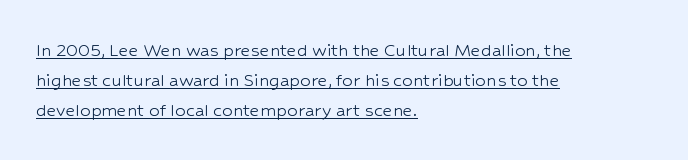
Q: Is the text bold? A: No.
Q: Is the text italic (slanted)? A: No, it is upright.
Q: Is the text underlined? A: Yes.
Q: How is the paragraph aligned? A: Left-aligned.
Q: Is the spacing between letters normal or unusually wide? A: Normal.
Q: Is the spacing between lines tight, normal or loose? A: Normal.
